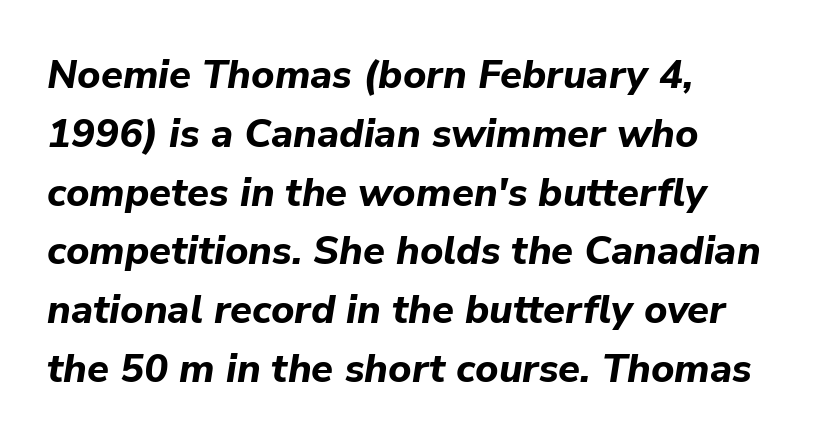
Q: Is the text bold? A: Yes.
Q: Is the text italic (slanted)? A: Yes, it leans right by about 9 degrees.
Q: Is the text underlined? A: No.
Q: How is the paragraph aligned? A: Left-aligned.
Q: Is the spacing between letters normal or unusually wide? A: Normal.
Q: Is the spacing between lines tight, normal or loose? A: Normal.
Q: Width (condensed, normal, or wide)? A: Normal.
Q: Stroke contrast? A: Low.
Q: x-height? A: Medium.
Q: Monospaced? A: No.
